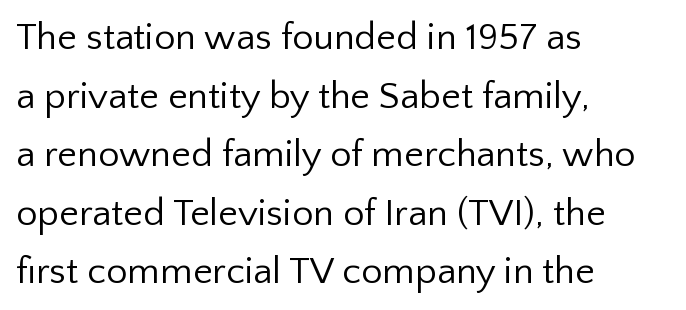
Is this a sans? Yes — the strokes have no serifs. Each letter keeps its own natural width here, so spacing adapts to shape. Unbolded letterforms with no extra heft. Every stem runs plumb, perpendicular to the baseline. The rendering keeps characters at their native spacing.
